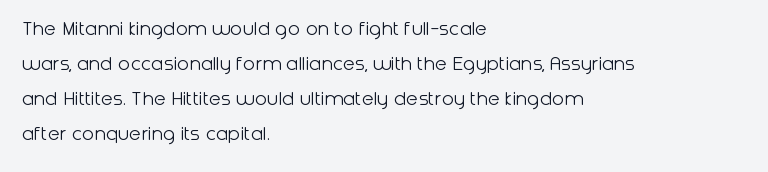
{"italic": "no", "bold": "no", "underline": "no", "align": "left", "line_spacing": "normal", "line_spacing_ratio": 1.59, "letter_spacing": "normal", "letter_spacing_em": 0.0, "glyph_px": 22}
